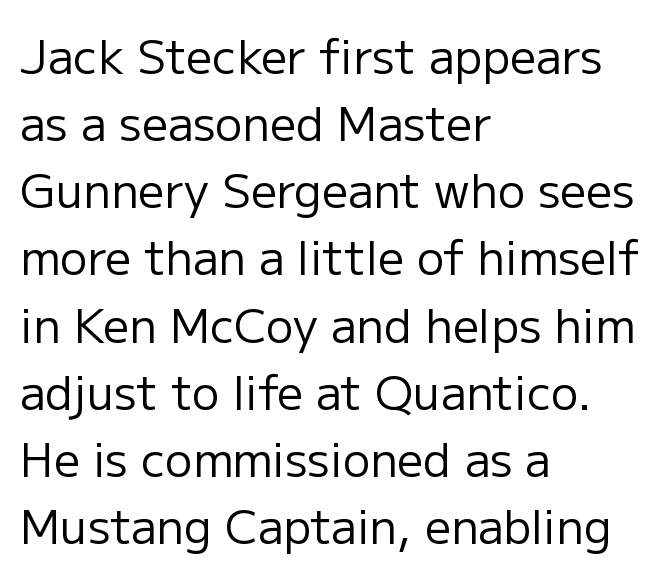
{"serif": "no", "italic": "no", "bold": "no", "weight": "regular", "width": "normal", "stroke_contrast": "low", "x_height": "medium", "monospaced": "no", "underline": "no", "align": "left", "line_spacing": "normal", "line_spacing_ratio": 1.46, "letter_spacing": "normal", "letter_spacing_em": 0.0, "glyph_px": 46}
